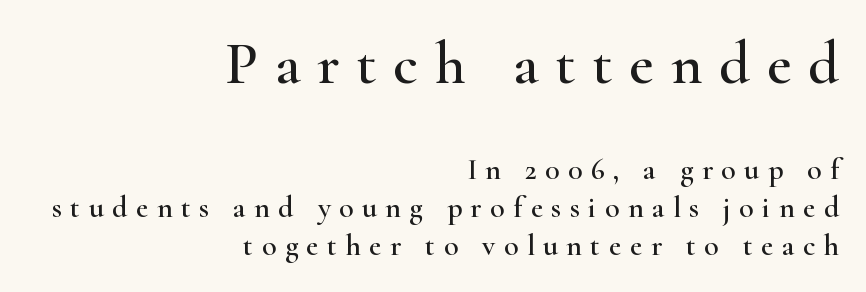
{"serif": "yes", "italic": "no", "width": "wide", "stroke_contrast": "high", "x_height": "small", "monospaced": "no", "underline": "no", "align": "right", "line_spacing": "normal", "line_spacing_ratio": 1.27, "letter_spacing": "wide", "letter_spacing_em": 0.28, "larger_block": "first", "size_ratio": 2.0, "glyph_px": 60}
